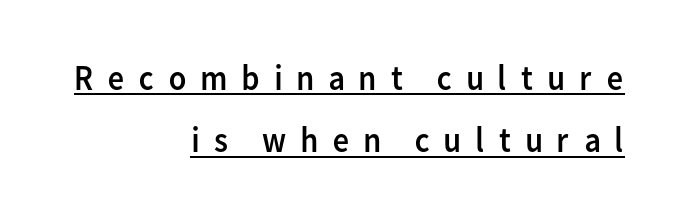
In CSS terms this would be text-align: right. Do the letters lean? They stand straight. The rendering uses the underline text-decoration. Between one letter and the next there's a generous, obvious gap. A sans-serif font was chosen for this passage. You could not count columns in this text — the font is proportionally spaced.
